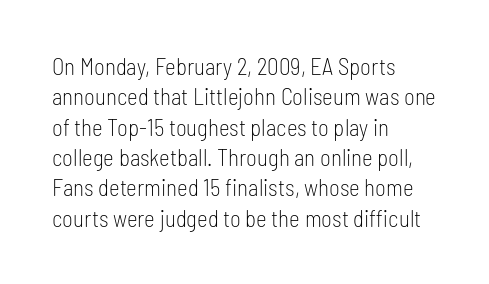
The space directly below the letters is spotless. Caption: standard tracking, unaltered. Vertically, the passage feels balanced, rows spaced as you'd expect. Does the lettering tilt? It doesn't — this is upright.
